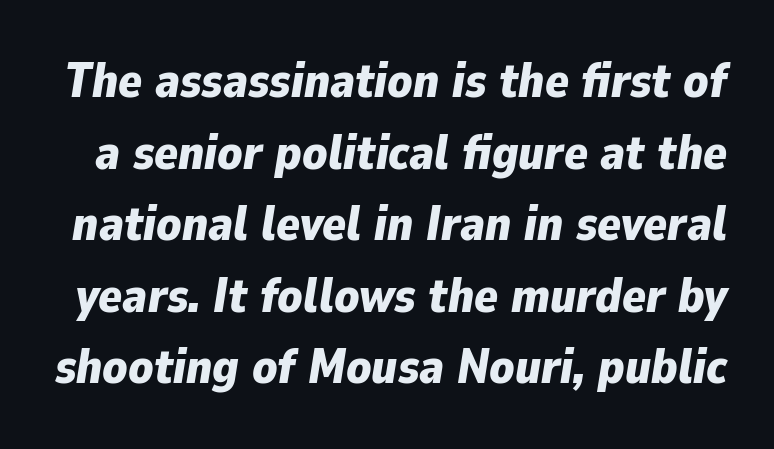
{"italic": "yes", "lean": "right", "slant_degrees": 9, "bold": "yes", "weight": "bold", "width": "normal", "stroke_contrast": "low", "x_height": "medium", "monospaced": "no", "underline": "no", "line_spacing": "normal", "line_spacing_ratio": 1.46, "letter_spacing": "normal", "letter_spacing_em": 0.0, "glyph_px": 49}
